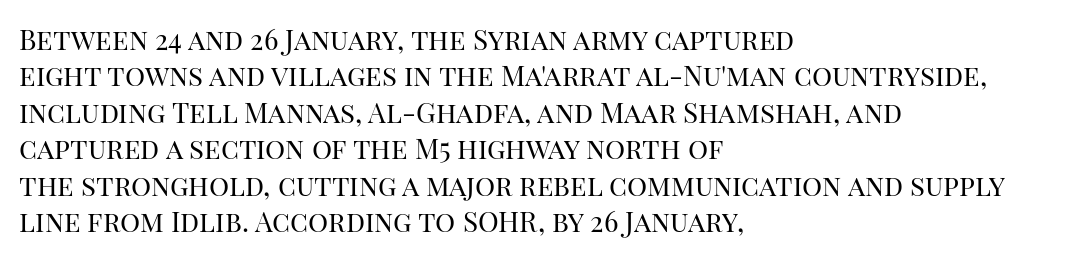
The image shows 28 px regular-weight serif type, upright; set left-aligned, normal line spacing (1.3x), normal letter spacing, not underlined; high stroke contrast and a large x-height.
